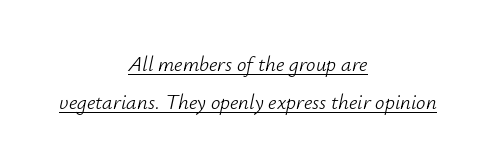
The image shows 21 px text type, italic (leaning right); set centered, line spacing 1.8x, normal letter spacing, underlined.
